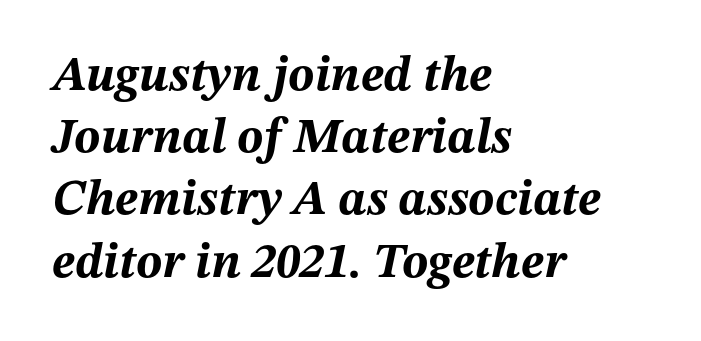
The horizontal fit of the characters is conventional and even. Character widths vary here, with narrow letters taking less room than wide ones. Leftover space on each line is placed entirely after the last word. Students, this is bold: see how much ink each stroke carries. An italicized treatment has been applied to the whole sample.
